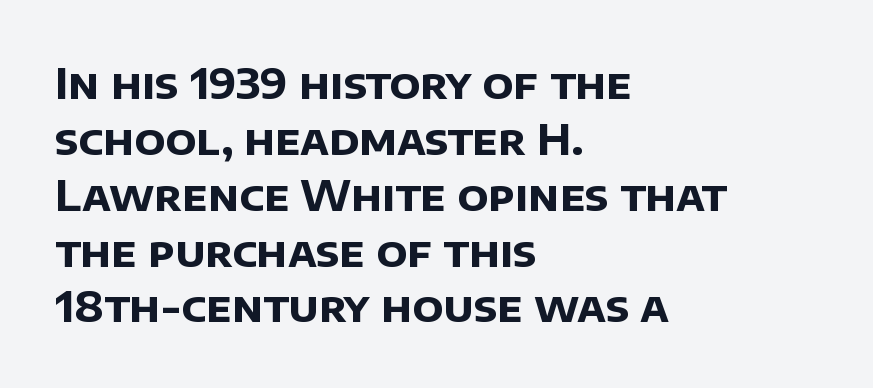
This block has exactly the height ordinary leading produces. Beneath every word, the page is bare. The glyphs have the mass of a bold cut. Caption: multi-line text, flush left, ragged right.
